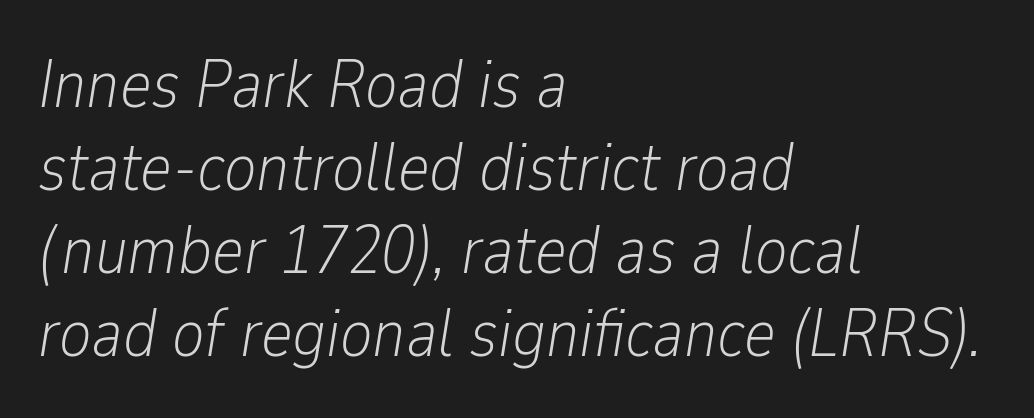
The image shows 68 px light, condensed type, italic (leaning right); set left-aligned, line spacing 1.22x, normal letter spacing, not underlined; low stroke contrast and a medium x-height.
